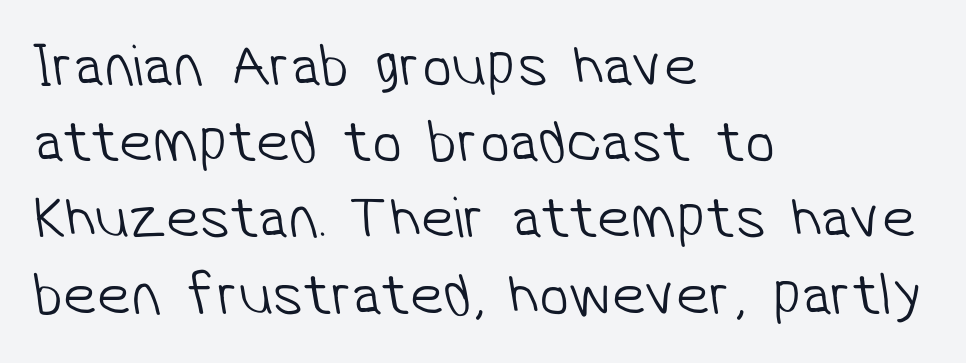
A quiet, ordinary-to-light weight characterises the typeface. The passage shown is typed in a proportional face where columns would drift. Nope, no serifs anywhere on these letters. The designer left line spacing at the default. Unmarked baselines from the first word to the last.
